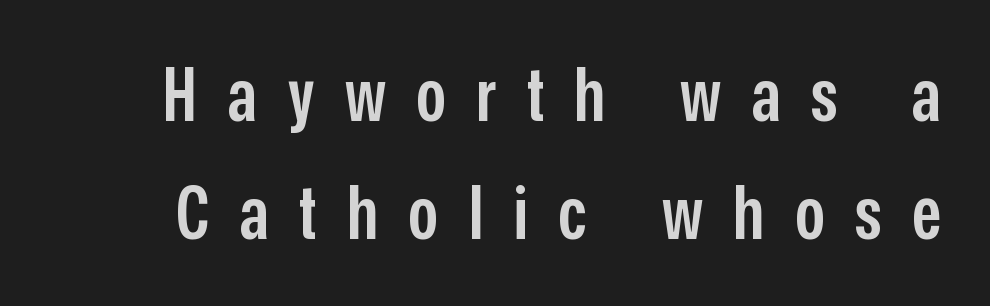
Q: Is the text bold? A: Semi-bold.
Q: Is the text italic (slanted)? A: No, it is upright.
Q: Is the typeface a serif or a sans-serif typeface? A: Sans-serif.
Q: Is the text underlined? A: No.
Q: Is the spacing between letters normal or unusually wide? A: Unusually wide.
Q: Is the spacing between lines tight, normal or loose? A: Normal.
Q: Width (condensed, normal, or wide)? A: Condensed.
Q: Stroke contrast? A: Low.
Q: x-height? A: Medium.
Q: Monospaced? A: No.
